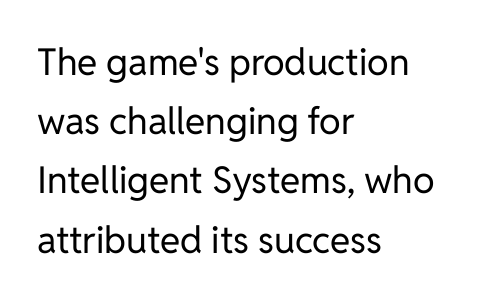
The image shows 37 px regular-weight sans-serif type, upright; set left-aligned, normal line spacing (1.6x), normal letter spacing, not underlined; low stroke contrast and a medium x-height.
